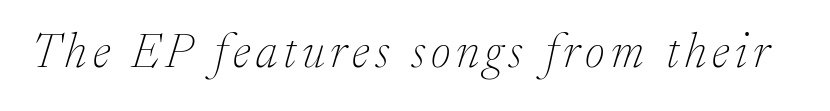
{"serif": "yes", "italic": "yes", "lean": "right", "slant_degrees": 17, "bold": "no", "weight": "thin", "width": "normal", "stroke_contrast": "low", "x_height": "medium", "monospaced": "no", "underline": "no", "glyph_px": 48}
